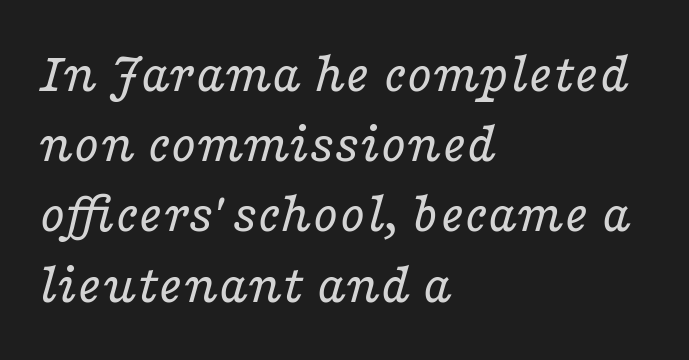
Q: Is the text bold? A: No.
Q: Is the text italic (slanted)? A: Yes, it leans right by about 16 degrees.
Q: Is the typeface a serif or a sans-serif typeface? A: Serif.
Q: Is the text underlined? A: No.
Q: How is the paragraph aligned? A: Left-aligned.
Q: Is the spacing between letters normal or unusually wide? A: Normal.
Q: Width (condensed, normal, or wide)? A: Wide.
Q: Stroke contrast? A: Low.
Q: x-height? A: Medium.
Q: Monospaced? A: No.
